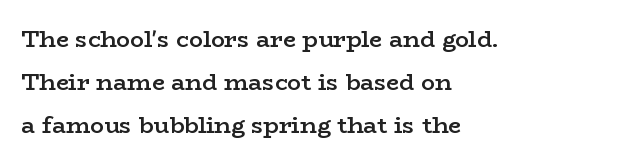
{"italic": "no", "bold": "semi", "underline": "no", "align": "left", "line_spacing_ratio": 1.87, "letter_spacing": "normal", "letter_spacing_em": 0.0, "glyph_px": 23}
